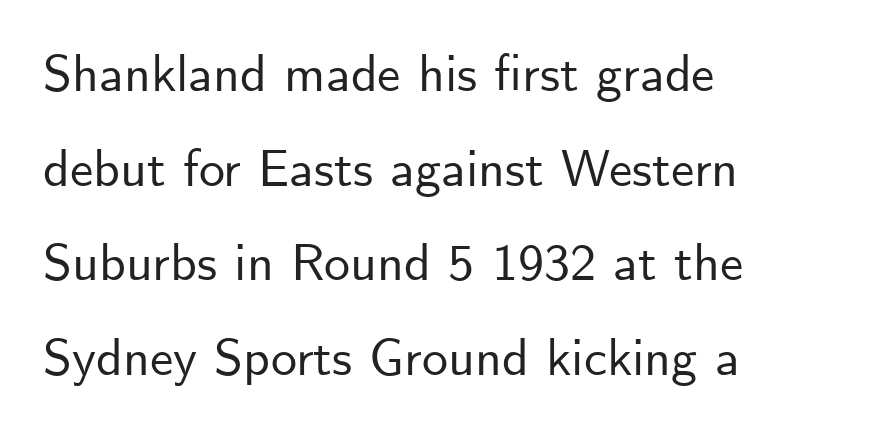
The image shows 52 px sans-serif type, upright; set left-aligned, line spacing 1.82x, normal letter spacing, not underlined; low stroke contrast and a small x-height.
